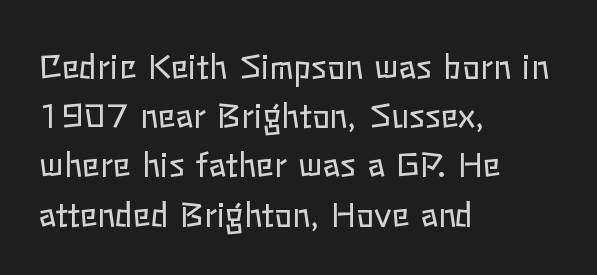
The image shows 33 px regular-weight type, upright; set left-aligned, normal line spacing (1.49x), normal letter spacing, not underlined; low stroke contrast and a medium x-height.
